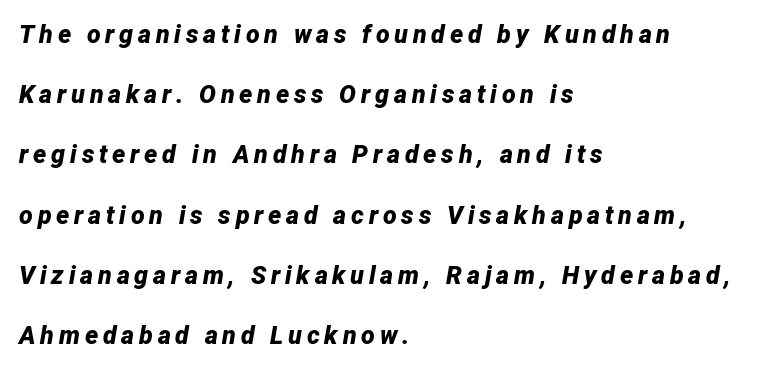
The zone under the glyphs is completely vacant. Students, this is bold: see how much ink each stroke carries. Regarding leading, the lines here are spaced well apart. The typesetter chose a ragged-right arrangement here. Compared with ordinary roman type, these characters are visibly tilted.
